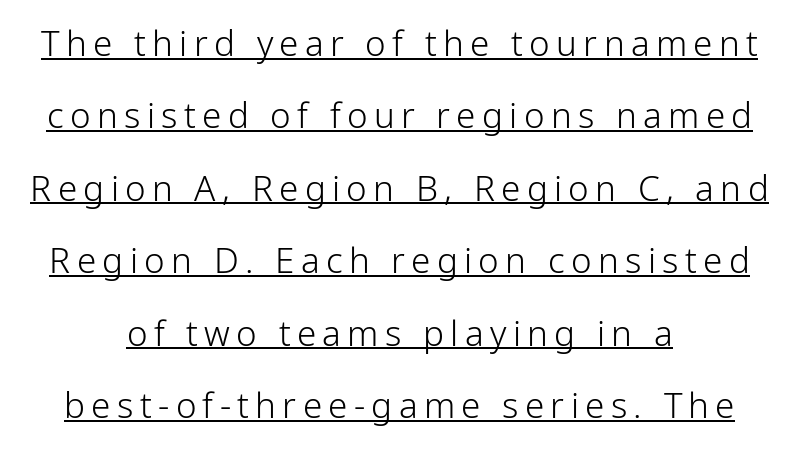
When letters stand straight like this, we call the style roman or upright. Heft: none added — not bold. If you measured baseline to baseline, you'd find a long distance. Stroke terminals: plain, sans-serif.
